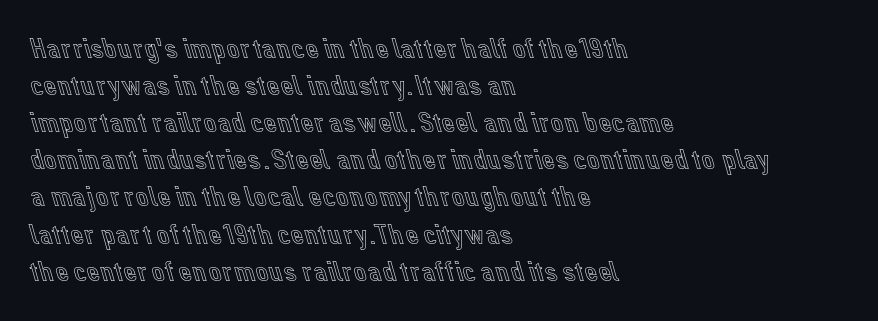
The image shows 29 px text type; set left-aligned, normal line spacing (1.28x), normal letter spacing, not underlined; a medium x-height.
